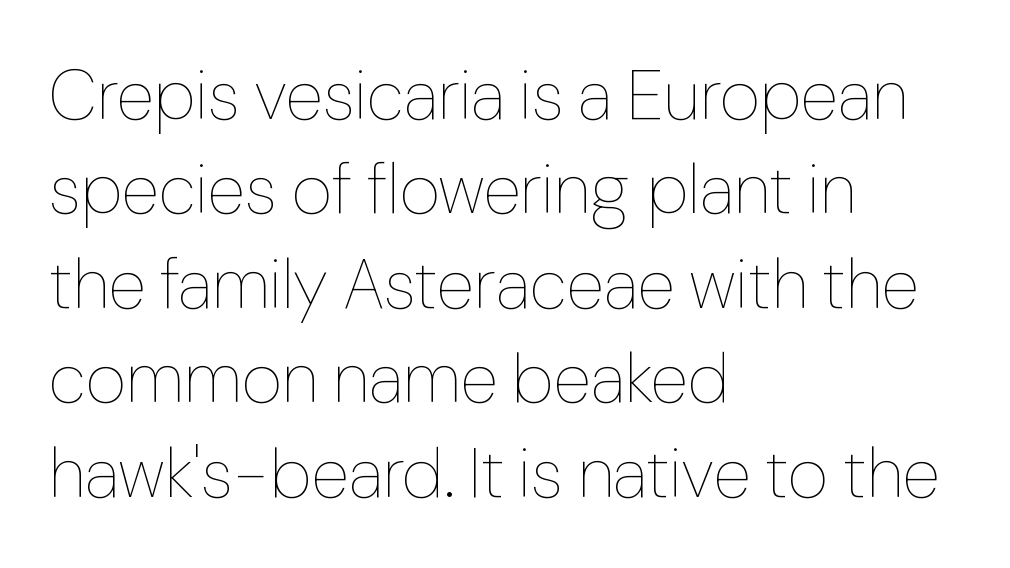
{"italic": "no", "bold": "no", "weight": "thin", "width": "normal", "stroke_contrast": "low", "x_height": "medium", "monospaced": "no", "underline": "no", "align": "left", "line_spacing": "normal", "line_spacing_ratio": 1.35, "letter_spacing": "normal", "letter_spacing_em": 0.0, "glyph_px": 70}
